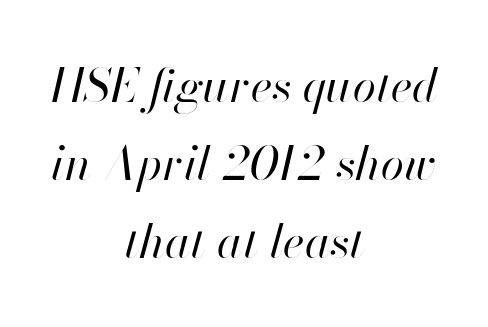
{"italic": "yes", "lean": "right", "slant_degrees": 13, "bold": "no", "weight": "regular", "width": "normal", "stroke_contrast": "high", "x_height": "small", "monospaced": "no", "underline": "no", "align": "center", "line_spacing": "normal", "line_spacing_ratio": 1.66, "letter_spacing": "normal", "letter_spacing_em": 0.0, "glyph_px": 47}
